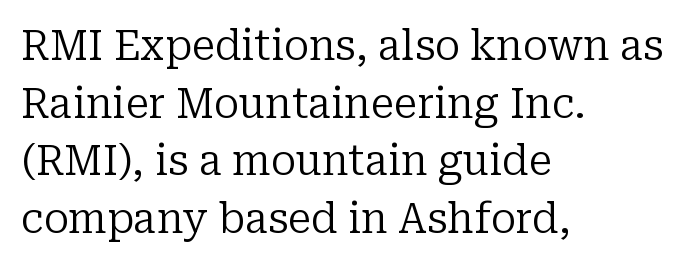
{"serif": "yes", "italic": "no", "bold": "no", "weight": "regular", "width": "normal", "stroke_contrast": "low", "x_height": "medium", "monospaced": "no", "underline": "no", "align": "left", "line_spacing": "normal", "line_spacing_ratio": 1.37, "letter_spacing": "normal", "letter_spacing_em": 0.0, "glyph_px": 42}
